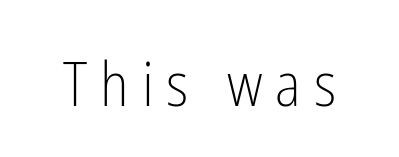
Is there any slant? The stems are plumb. The letters advance in unequal steps, a hallmark of proportional type. Typographically, this falls in the sans-serif category. Caption: expanded tracking, letters set apart. Caption: face not bold, strokes unweighted. Clear beneath every line of the passage.
